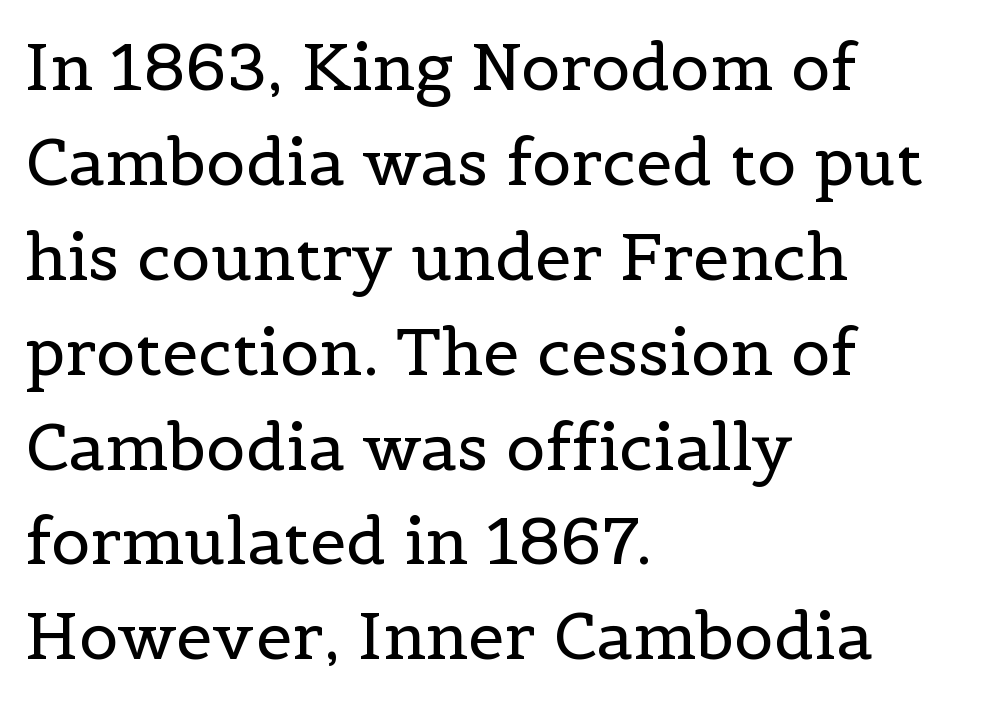
The image shows 65 px regular-weight serif type, upright; set left-aligned, normal line spacing (1.46x), normal letter spacing, not underlined; a medium x-height.
